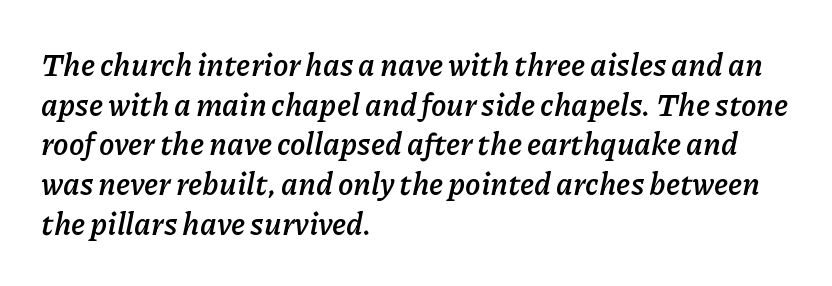
Q: Is the text bold? A: Yes.
Q: Is the text italic (slanted)? A: Yes, it leans right by about 11 degrees.
Q: Is the text underlined? A: No.
Q: How is the paragraph aligned? A: Left-aligned.
Q: Is the spacing between letters normal or unusually wide? A: Normal.
Q: Is the spacing between lines tight, normal or loose? A: Normal.
Q: Width (condensed, normal, or wide)? A: Normal.
Q: Stroke contrast? A: Low.
Q: x-height? A: Medium.
Q: Monospaced? A: No.
